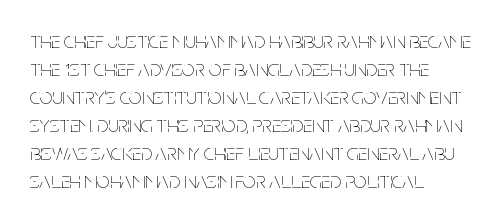
Q: Is the text bold? A: No.
Q: Is the text italic (slanted)? A: No, it is upright.
Q: Is the text underlined? A: No.
Q: How is the paragraph aligned? A: Left-aligned.
Q: Is the spacing between letters normal or unusually wide? A: Normal.
